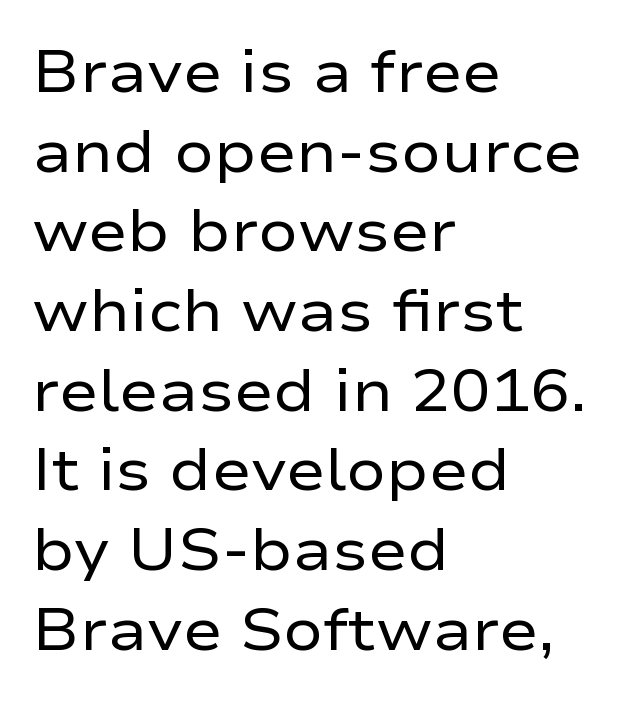
The image shows 59 px regular-weight, wide sans-serif type, upright; set left-aligned, normal line spacing (1.35x), normal letter spacing, not underlined; low stroke contrast and a medium x-height.
